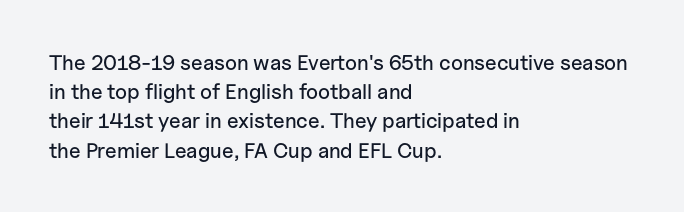
Each word holds together tightly as a unit, with standard inter-letter gaps. Left-aligned paragraph, ragged on the right. The vertical gap from one line to the next is medium. Nope, not italic — everything's standing straight. Check the space under the baseline: it is left empty.
